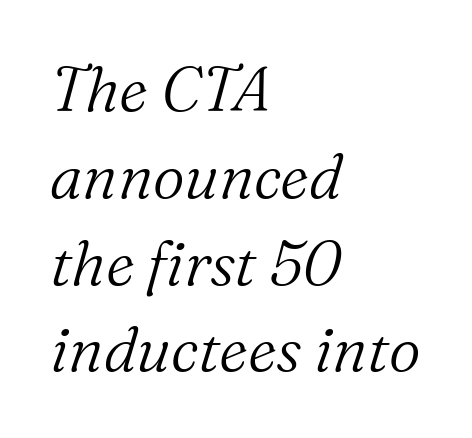
{"serif": "yes", "italic": "yes", "lean": "right", "slant_degrees": 16, "bold": "no", "weight": "light", "width": "normal", "stroke_contrast": "medium", "x_height": "medium", "monospaced": "no", "underline": "no", "align": "left", "line_spacing": "normal", "line_spacing_ratio": 1.4, "letter_spacing": "normal", "letter_spacing_em": 0.0, "glyph_px": 62}
